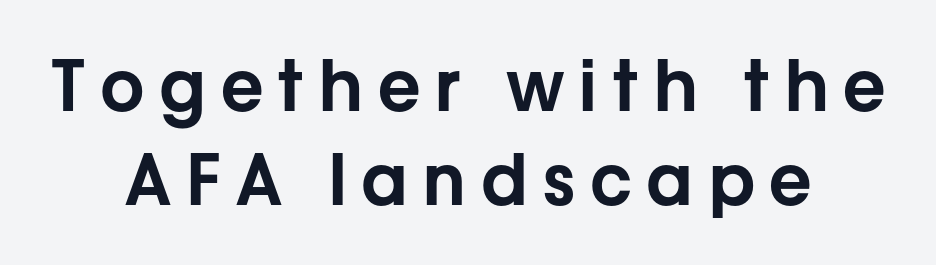
{"serif": "no", "italic": "no", "width": "normal", "stroke_contrast": "low", "x_height": "medium", "monospaced": "no", "underline": "no", "align": "center", "line_spacing": "normal", "line_spacing_ratio": 1.34, "letter_spacing": "wide", "letter_spacing_em": 0.2, "glyph_px": 70}
